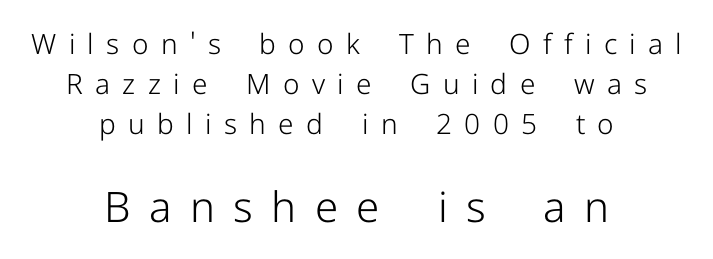
Characters remain perfectly vertical along every line. One glance says typical: line gaps are just what's usual. Block two is the big one; block one sits smaller above it. In terms of letterform style, serifs are entirely absent.
